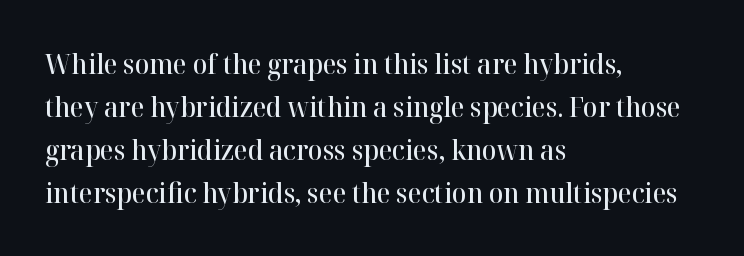
{"italic": "no", "bold": "semi", "underline": "no", "align": "left", "line_spacing": "normal", "line_spacing_ratio": 1.59, "letter_spacing": "normal", "letter_spacing_em": 0.0, "glyph_px": 27}
